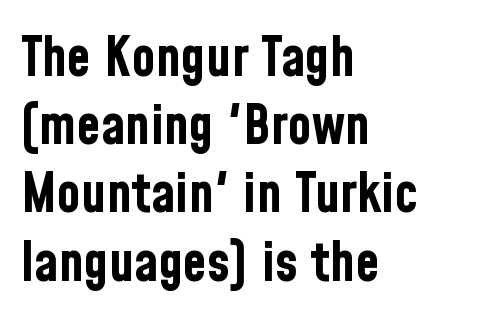
Q: Is the text bold? A: Yes.
Q: Is the text italic (slanted)? A: No, it is upright.
Q: Is the typeface a serif or a sans-serif typeface? A: Sans-serif.
Q: Is the text underlined? A: No.
Q: How is the paragraph aligned? A: Left-aligned.
Q: Is the spacing between letters normal or unusually wide? A: Normal.
Q: Width (condensed, normal, or wide)? A: Condensed.
Q: Stroke contrast? A: Low.
Q: x-height? A: Medium.
Q: Monospaced? A: No.
